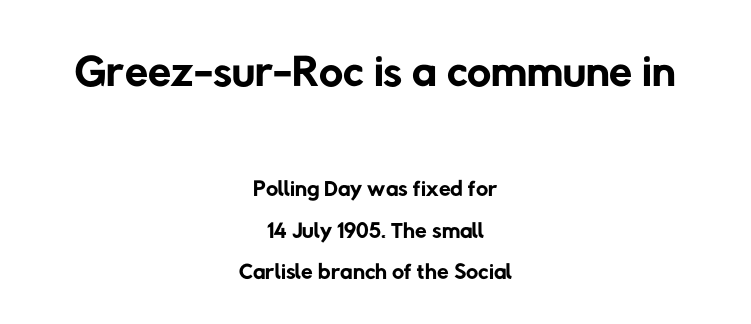
The image shows 67 px regular-weight sans-serif type; set centered, line spacing 1.22x, normal letter spacing, not underlined; the first (top) block is 1.97x larger; low stroke contrast and a medium x-height.
